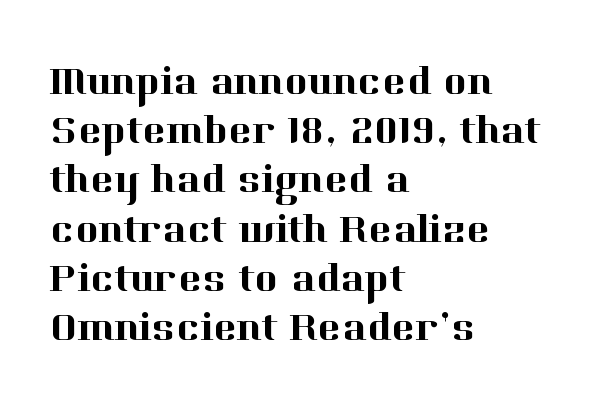
Q: Is the text italic (slanted)? A: No, it is upright.
Q: Is the typeface a serif or a sans-serif typeface? A: Serif.
Q: Is the text underlined? A: No.
Q: How is the paragraph aligned? A: Left-aligned.
Q: Is the spacing between letters normal or unusually wide? A: Normal.
Q: Width (condensed, normal, or wide)? A: Normal.
Q: Stroke contrast? A: High.
Q: x-height? A: Medium.
Q: Monospaced? A: No.
